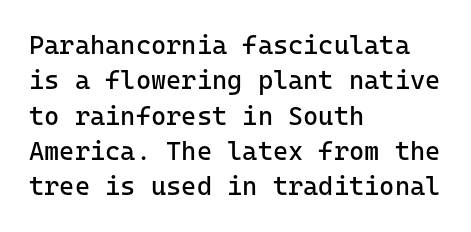
{"italic": "no", "bold": "no", "underline": "no", "align": "left", "line_spacing": "normal", "line_spacing_ratio": 1.36, "letter_spacing": "normal", "letter_spacing_em": 0.0, "glyph_px": 26}
